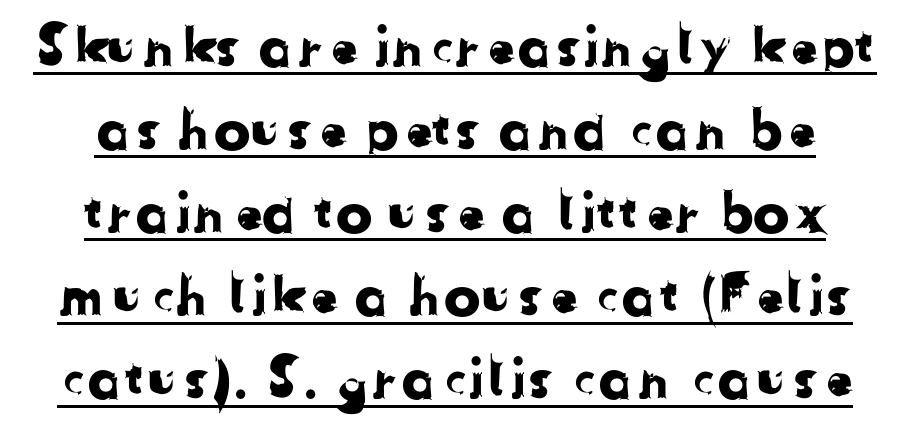
The image shows 55 px sans-serif type; set normal line spacing (1.51x), normal letter spacing, underlined; low stroke contrast and a medium x-height.
